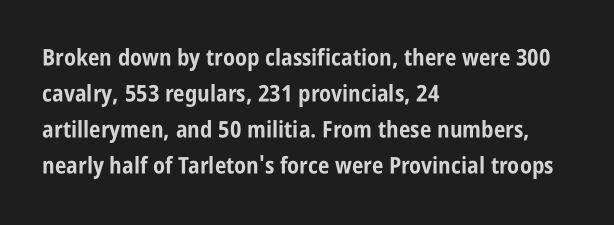
Notice how descenders clear the ascenders below comfortably — that's standard leading. The sample has been set heavy, in full bold. Italic? Not at all — the glyphs are vertical. A bare baseline throughout the passage. The rag falls on the right side of this text block. Inter-character spacing is left at the font's built-in metrics.
